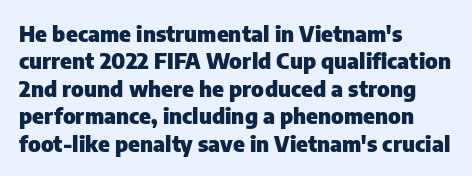
Only glyphs here, with clear space below each row. The type sits square on the baseline with zero lean. Short note: letters normally spaced. Summary of vertical rhythm: regular, with standard interline spacing. Thick stems and heavy bowls — unmistakably bold. Short and long lines alike share a common starting point at left.
